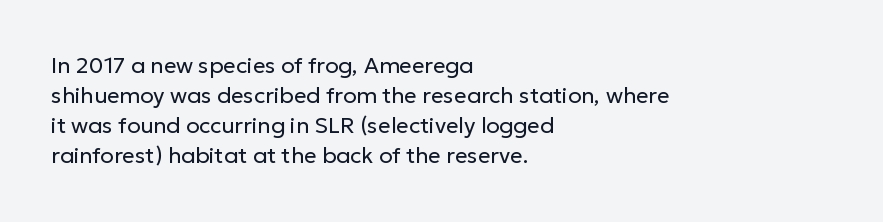
The image shows 22 px text type, upright; set left-aligned, normal line spacing (1.37x), normal letter spacing, not underlined.
